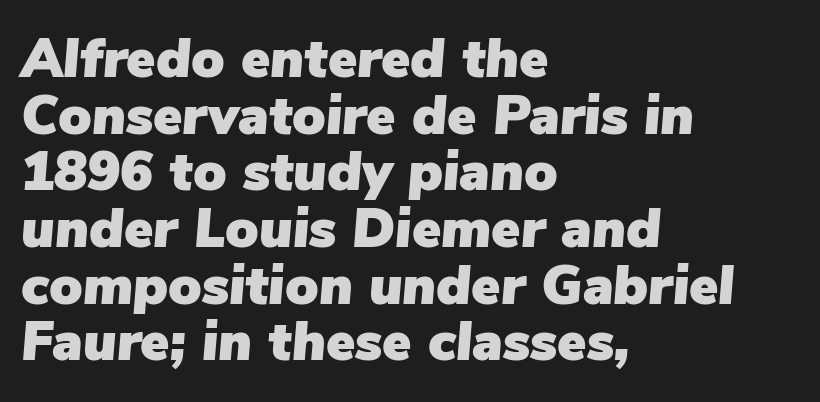
Q: Is the text italic (slanted)? A: Yes, it leans right by about 5 degrees.
Q: Is the text underlined? A: No.
Q: How is the paragraph aligned? A: Left-aligned.
Q: Is the spacing between letters normal or unusually wide? A: Normal.
Q: Is the spacing between lines tight, normal or loose? A: Tight.
Q: Width (condensed, normal, or wide)? A: Normal.
Q: Stroke contrast? A: Low.
Q: x-height? A: Medium.
Q: Monospaced? A: No.
